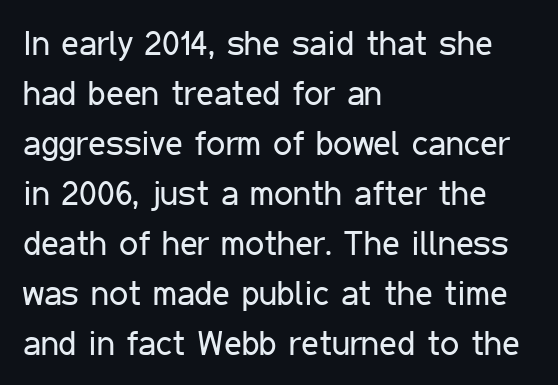
Q: Is the text bold? A: No.
Q: Is the text italic (slanted)? A: No, it is upright.
Q: Is the typeface a serif or a sans-serif typeface? A: Sans-serif.
Q: Is the text underlined? A: No.
Q: How is the paragraph aligned? A: Left-aligned.
Q: Is the spacing between letters normal or unusually wide? A: Normal.
Q: Is the spacing between lines tight, normal or loose? A: Normal.
Q: Width (condensed, normal, or wide)? A: Condensed.
Q: Stroke contrast? A: Low.
Q: x-height? A: Medium.
Q: Monospaced? A: No.
